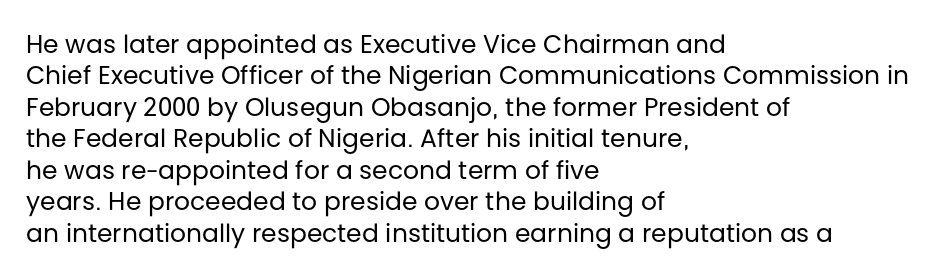
{"italic": "no", "bold": "no", "underline": "no", "align": "left", "line_spacing": "normal", "line_spacing_ratio": 1.26, "letter_spacing": "normal", "letter_spacing_em": 0.0, "glyph_px": 25}
